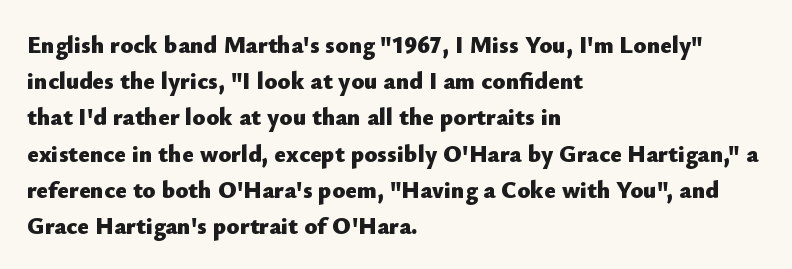
The image shows 24 px bold type, upright; set left-aligned, normal line spacing (1.51x), normal letter spacing, not underlined.
